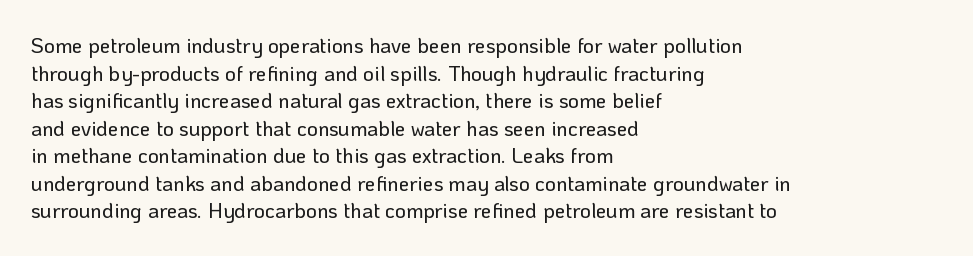
The image shows 21 px text type, upright; set left-aligned, normal line spacing (1.31x), normal letter spacing, not underlined.
